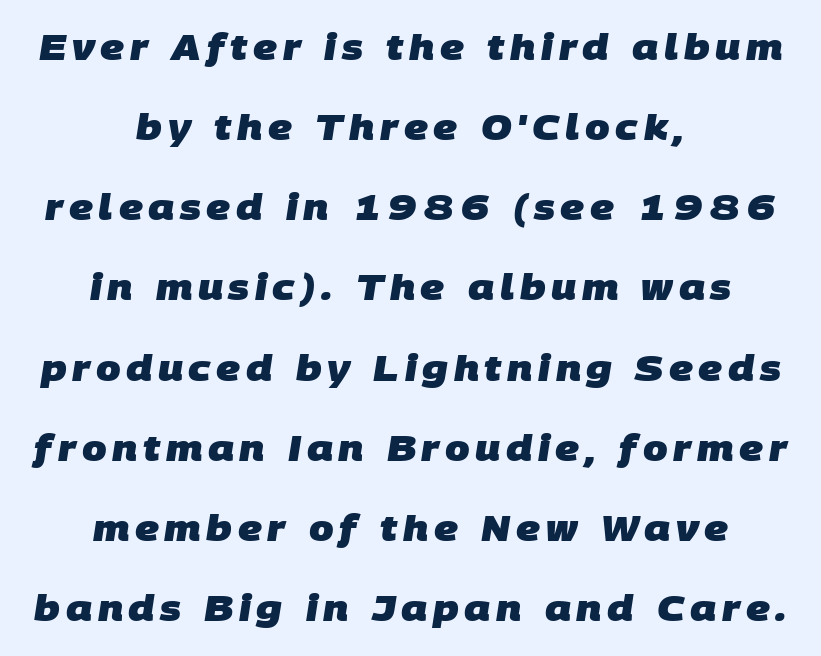
Students, observe: this is what heavily led, spacious text looks like. The characters display no serif detailing; their extremities are plain. The strip under each line holds only bare page. A dark, heavy texture on the line: the type is bold. Typeset on center — no edge is straight.
